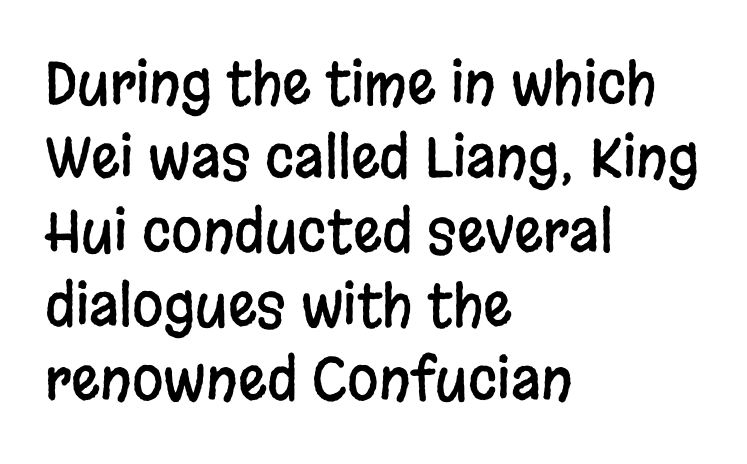
Q: Is the text italic (slanted)? A: No, it is upright.
Q: Is the typeface a serif or a sans-serif typeface? A: Sans-serif.
Q: Is the text underlined? A: No.
Q: How is the paragraph aligned? A: Left-aligned.
Q: Is the spacing between letters normal or unusually wide? A: Normal.
Q: Is the spacing between lines tight, normal or loose? A: Normal.
Q: Width (condensed, normal, or wide)? A: Condensed.
Q: Stroke contrast? A: Low.
Q: x-height? A: Large.
Q: Monospaced? A: No.
